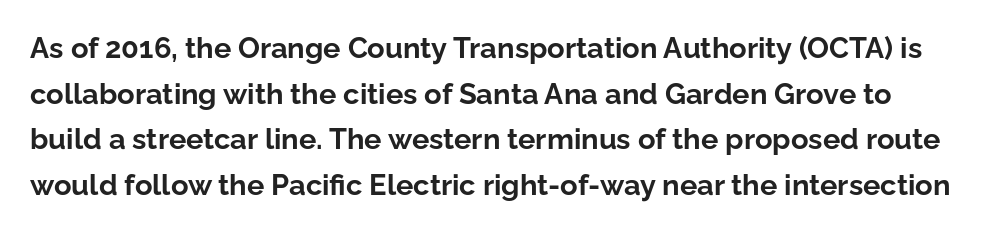
The image shows 29 px bold sans-serif type, upright; set normal line spacing (1.57x), normal letter spacing, not underlined; low stroke contrast and a medium x-height.
